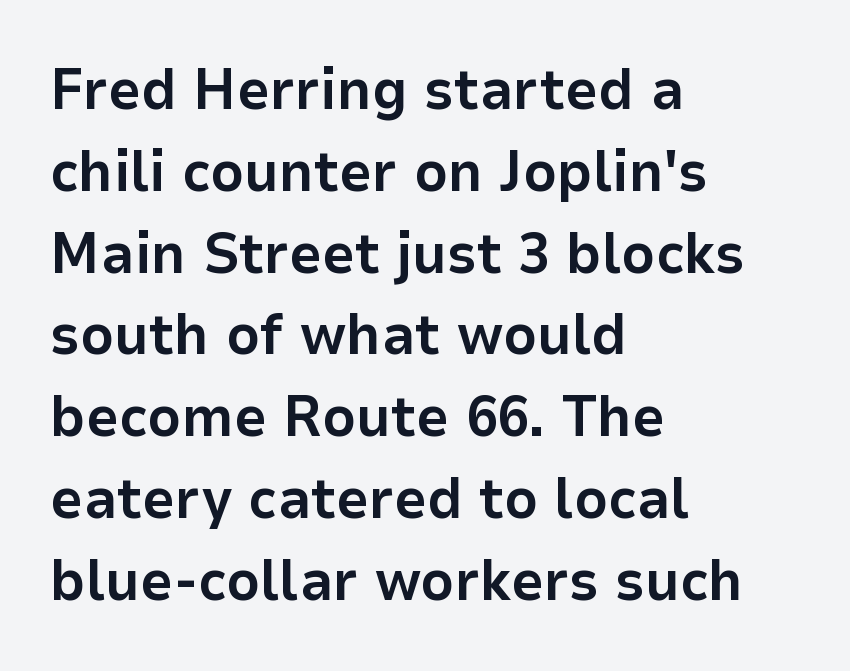
Q: Is the text bold? A: Yes.
Q: Is the text italic (slanted)? A: No, it is upright.
Q: Is the typeface a serif or a sans-serif typeface? A: Sans-serif.
Q: Is the text underlined? A: No.
Q: How is the paragraph aligned? A: Left-aligned.
Q: Is the spacing between letters normal or unusually wide? A: Normal.
Q: Is the spacing between lines tight, normal or loose? A: Normal.
Q: Width (condensed, normal, or wide)? A: Normal.
Q: Stroke contrast? A: Low.
Q: x-height? A: Medium.
Q: Monospaced? A: No.
